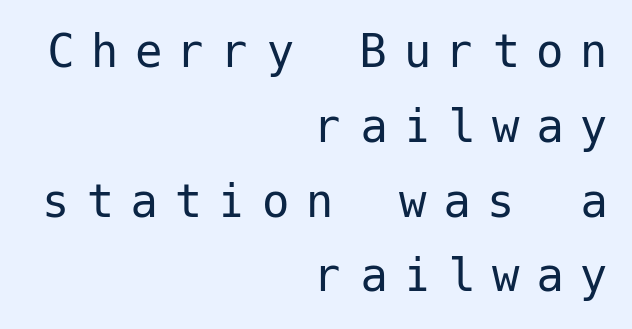
{"serif": "no", "italic": "no", "bold": "no", "weight": "regular", "width": "normal", "stroke_contrast": "low", "x_height": "medium", "underline": "no", "align": "right", "line_spacing": "normal", "line_spacing_ratio": 1.36, "letter_spacing": "wide", "letter_spacing_em": 0.3, "glyph_px": 55}
